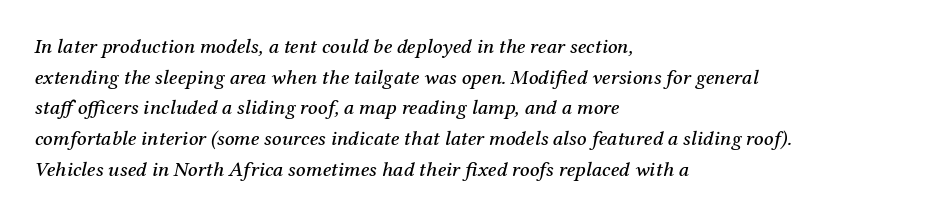
Style check: oblique. If you measured baseline to baseline, you'd find a middling distance. All the whitespace from short lines collects on the right. The space directly below the letters is spotless.
